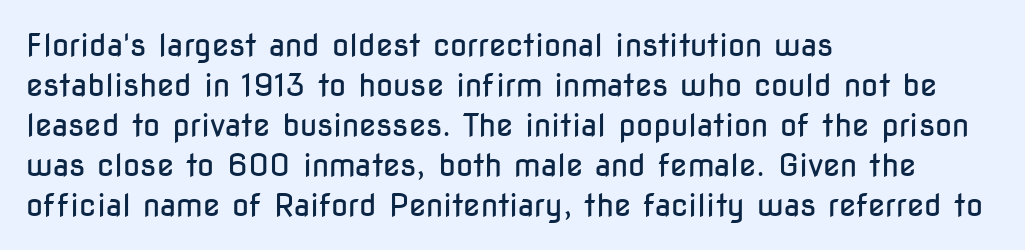
Q: Is the text bold? A: No.
Q: Is the text italic (slanted)? A: No, it is upright.
Q: Is the typeface a serif or a sans-serif typeface? A: Sans-serif.
Q: Is the text underlined? A: No.
Q: How is the paragraph aligned? A: Left-aligned.
Q: Is the spacing between letters normal or unusually wide? A: Normal.
Q: Is the spacing between lines tight, normal or loose? A: Normal.
Q: Width (condensed, normal, or wide)? A: Condensed.
Q: Stroke contrast? A: Low.
Q: x-height? A: Medium.
Q: Monospaced? A: No.
